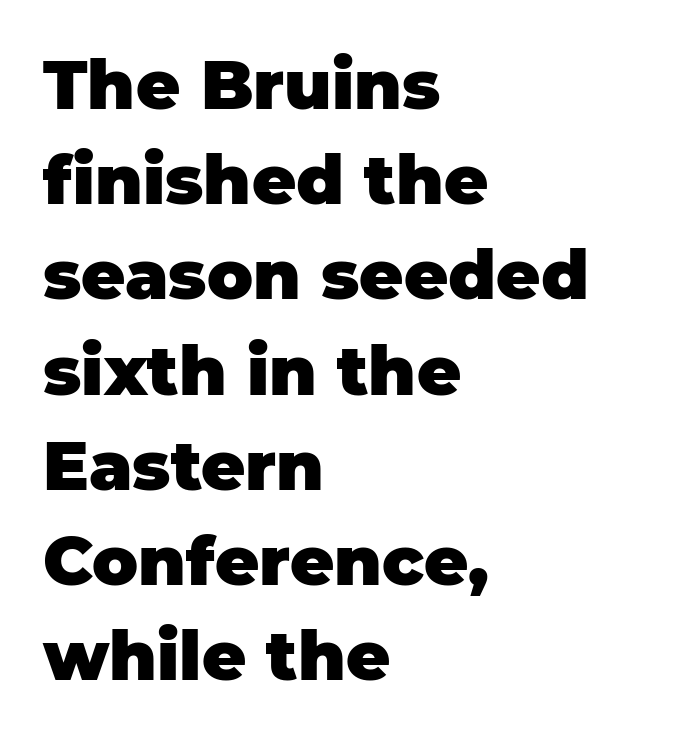
This sample uses an upright cut, with every glyph sitting square on the baseline. Observe the ordinary spacing: letters are neighbours, not strangers. Classification — sans serif. A dark, heavy texture on the line: the type is bold.
